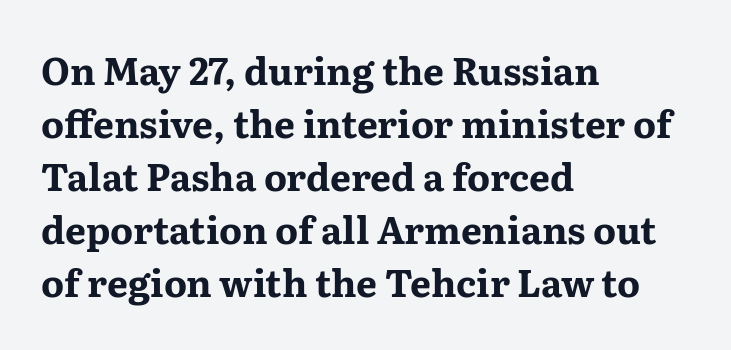
The image shows 37 px bold, wide serif type, upright; set left-aligned, normal line spacing (1.43x), normal letter spacing, not underlined; medium stroke contrast and a medium x-height.
